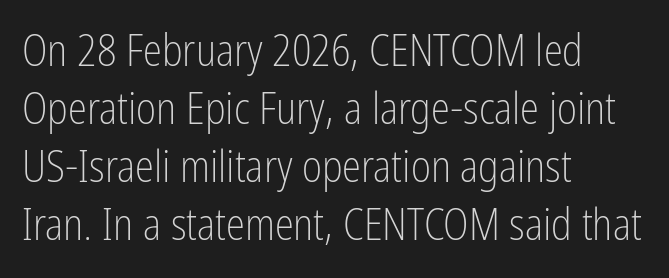
One-word summary of the alignment: left. In terms of posture, this sample is upright. Is this a heavy cut? Hardly; it is regular or lighter. Quick note: underline off.
